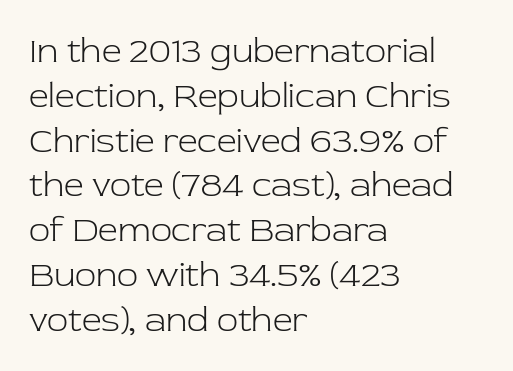
Character widths vary here, with narrow letters taking less room than wide ones. Visually the block forms a straight wall on the left and a jagged coastline on the right. The typeface chosen for these lines features serifs. This is the regular roman posture of the typeface. The designer left line spacing at the default. Inter-character spacing is left at the font's built-in metrics.
